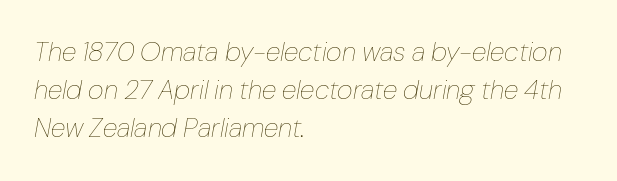
{"italic": "yes", "lean": "right", "slant_degrees": 10, "bold": "no", "underline": "no", "align": "left", "line_spacing": "normal", "line_spacing_ratio": 1.41, "letter_spacing": "normal", "letter_spacing_em": 0.0, "glyph_px": 27}
